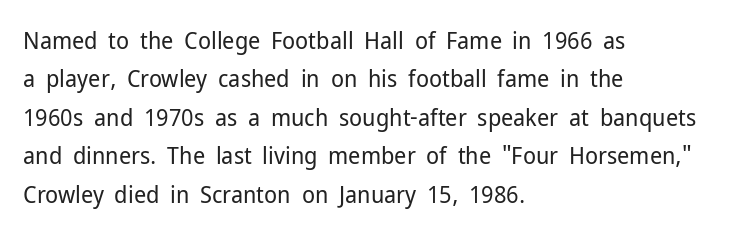
Plain, unruled lines of type. No heavy texture on the line: the type isn't bold. Look at the tracking — it's just the regular setting, nothing added. The axis of the letterforms is exactly vertical. The rows are spaced the way most documents space them.
